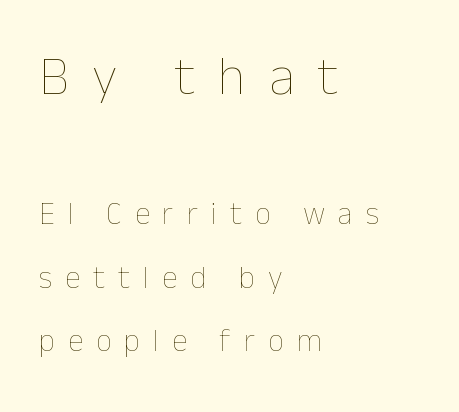
Q: Is the text bold? A: No.
Q: Is the text italic (slanted)? A: No, it is upright.
Q: Is the text underlined? A: No.
Q: How is the paragraph aligned? A: Left-aligned.
Q: Is the spacing between letters normal or unusually wide? A: Unusually wide.
Q: Is the spacing between lines tight, normal or loose? A: Loose.
Q: Which block of text is set in a larger size, the first (top) or the second (bottom)? A: The first (top) one.
Q: Width (condensed, normal, or wide)? A: Normal.
Q: Stroke contrast? A: Low.
Q: x-height? A: Medium.
Q: Monospaced? A: No.
